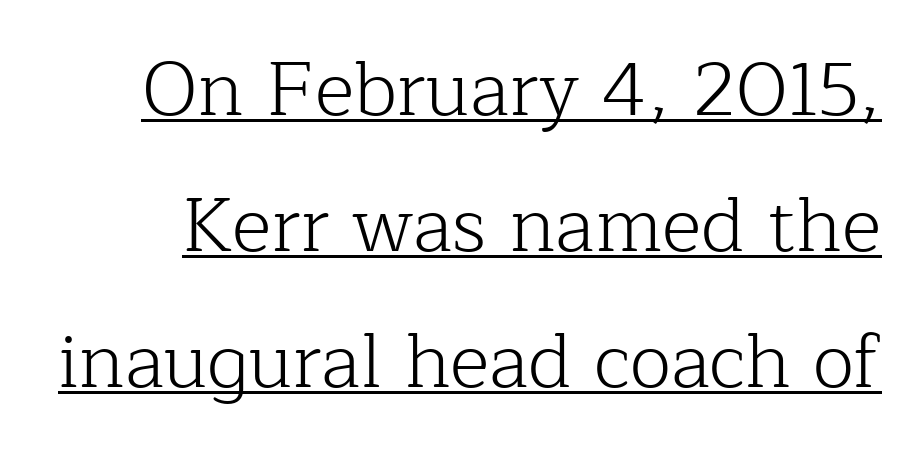
{"serif": "yes", "italic": "no", "bold": "no", "weight": "light", "width": "normal", "stroke_contrast": "low", "x_height": "medium", "monospaced": "no", "underline": "yes", "line_spacing_ratio": 1.79, "letter_spacing": "normal", "letter_spacing_em": 0.0, "glyph_px": 76}
